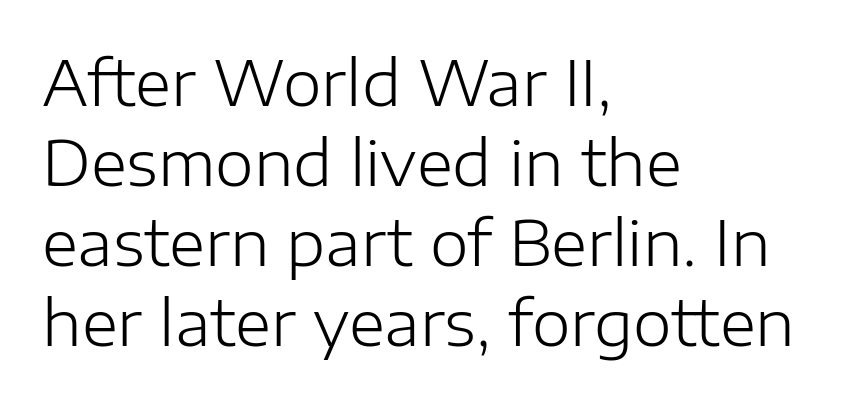
The image shows 62 px light sans-serif type, upright; set left-aligned, normal line spacing (1.29x), normal letter spacing, not underlined; low stroke contrast and a medium x-height.
